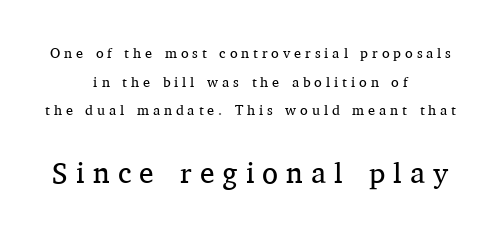
Q: Is the text bold? A: No.
Q: Is the text italic (slanted)? A: No, it is upright.
Q: Is the typeface a serif or a sans-serif typeface? A: Serif.
Q: Is the text underlined? A: No.
Q: How is the paragraph aligned? A: Centered.
Q: Is the spacing between letters normal or unusually wide? A: Unusually wide.
Q: Is the spacing between lines tight, normal or loose? A: Loose.
Q: Which block of text is set in a larger size, the first (top) or the second (bottom)? A: The second (bottom) one.
Q: Width (condensed, normal, or wide)? A: Normal.
Q: Stroke contrast? A: Medium.
Q: x-height? A: Medium.
Q: Monospaced? A: No.
